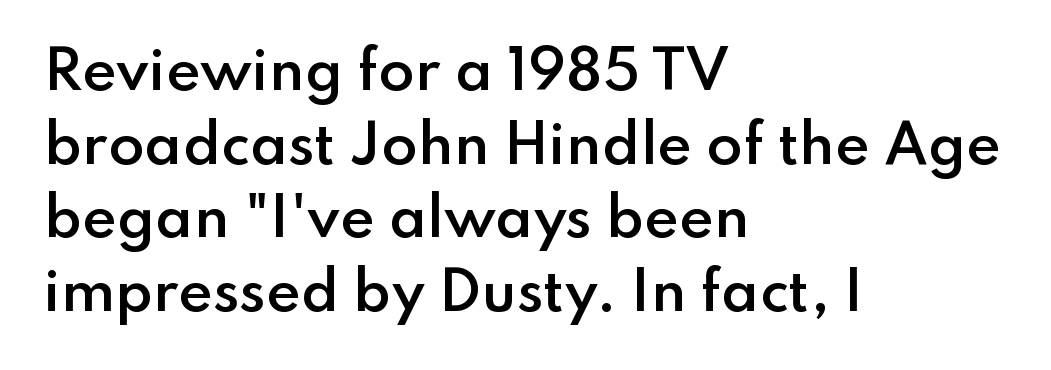
Quick note: interline space is typical. Its strokes are somewhat broadened, the hallmark of semibold type. Is this a sans? Yes — the strokes have no serifs. Quick note: underline off. Spacing verdict: proportional, widths tailored to each character. Which margin do the lines hug? The left one — the right edge is uneven.
